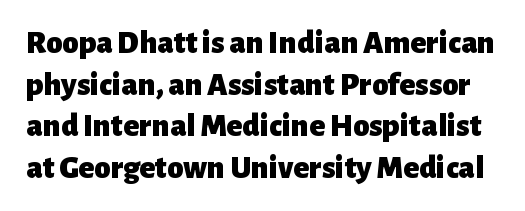
Q: Is the text bold? A: Yes.
Q: Is the text italic (slanted)? A: No, it is upright.
Q: Is the typeface a serif or a sans-serif typeface? A: Sans-serif.
Q: Is the text underlined? A: No.
Q: Is the spacing between letters normal or unusually wide? A: Normal.
Q: Is the spacing between lines tight, normal or loose? A: Normal.
Q: Width (condensed, normal, or wide)? A: Normal.
Q: Stroke contrast? A: Low.
Q: x-height? A: Medium.
Q: Monospaced? A: No.
